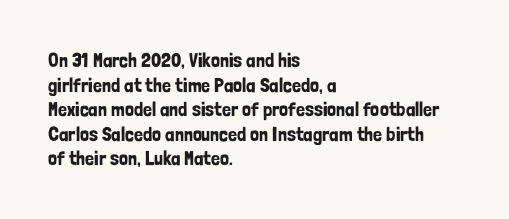
The image shows 20 px text type, upright; set left-aligned, line spacing 1.23x, normal letter spacing, not underlined.
